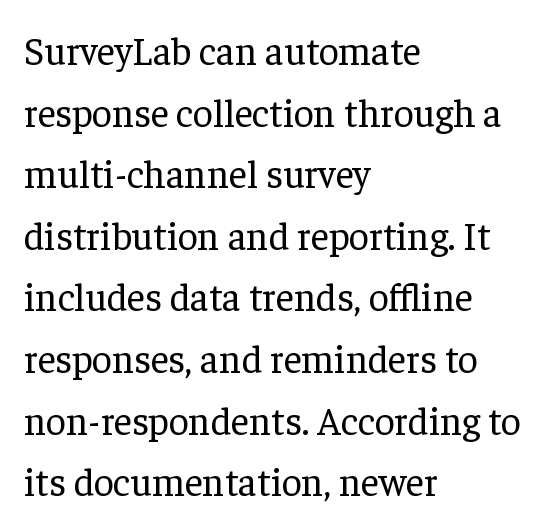
Q: Is the text bold? A: No.
Q: Is the text italic (slanted)? A: No, it is upright.
Q: Is the typeface a serif or a sans-serif typeface? A: Serif.
Q: Is the text underlined? A: No.
Q: How is the paragraph aligned? A: Left-aligned.
Q: Is the spacing between letters normal or unusually wide? A: Normal.
Q: Is the spacing between lines tight, normal or loose? A: Normal.
Q: Width (condensed, normal, or wide)? A: Normal.
Q: Stroke contrast? A: Low.
Q: x-height? A: Medium.
Q: Monospaced? A: No.
